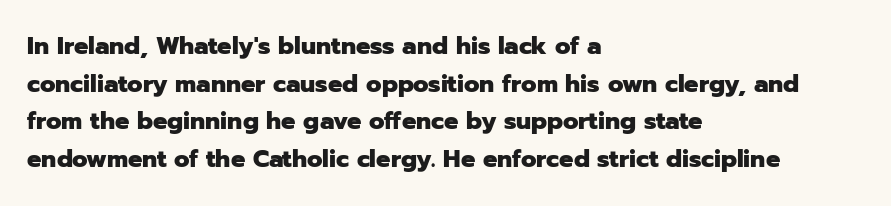
{"italic": "no", "bold": "yes", "underline": "no", "align": "left", "line_spacing": "normal", "line_spacing_ratio": 1.57, "letter_spacing": "normal", "letter_spacing_em": 0.0, "glyph_px": 24}
